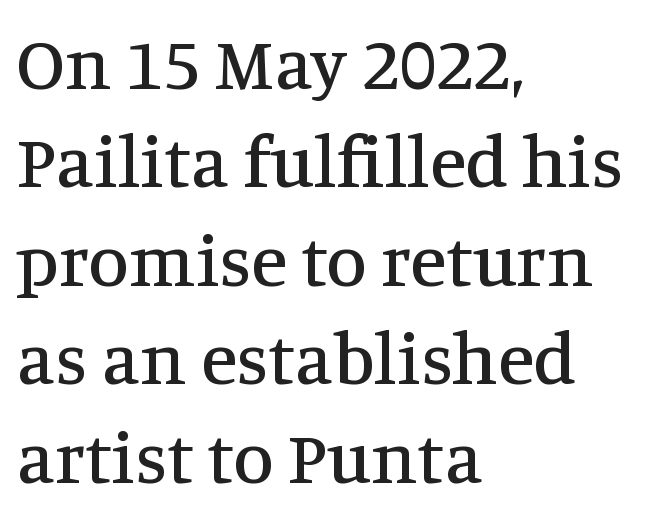
Q: Is the text italic (slanted)? A: No, it is upright.
Q: Is the typeface a serif or a sans-serif typeface? A: Serif.
Q: Is the text underlined? A: No.
Q: How is the paragraph aligned? A: Left-aligned.
Q: Is the spacing between letters normal or unusually wide? A: Normal.
Q: Is the spacing between lines tight, normal or loose? A: Normal.
Q: Width (condensed, normal, or wide)? A: Normal.
Q: Stroke contrast? A: Medium.
Q: x-height? A: Large.
Q: Monospaced? A: No.
